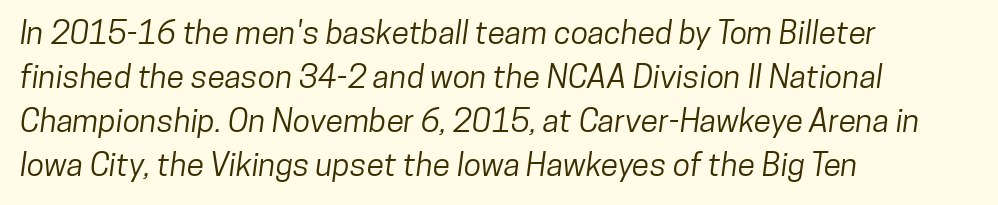
Q: Is the typeface a serif or a sans-serif typeface? A: Sans-serif.
Q: Is the text underlined? A: No.
Q: How is the paragraph aligned? A: Left-aligned.
Q: Is the spacing between letters normal or unusually wide? A: Normal.
Q: Is the spacing between lines tight, normal or loose? A: Normal.
Q: Width (condensed, normal, or wide)? A: Condensed.
Q: Stroke contrast? A: Low.
Q: x-height? A: Medium.
Q: Monospaced? A: No.
